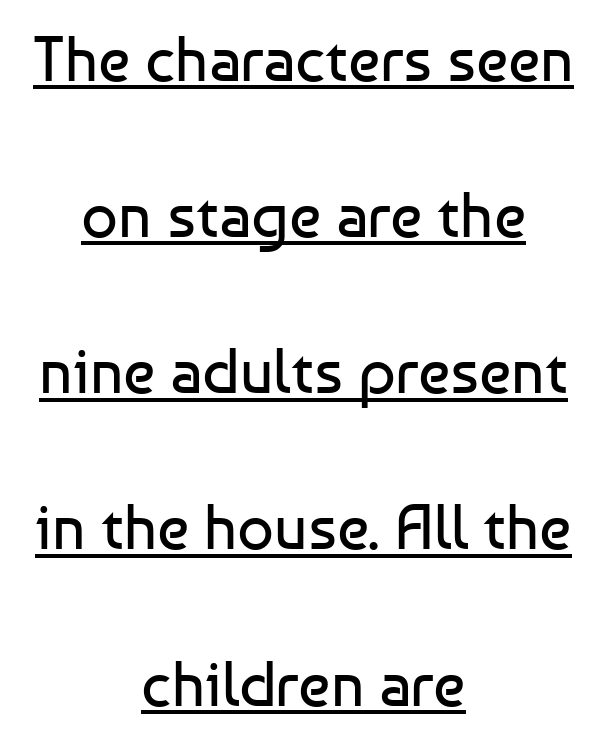
Q: Is the text bold? A: No.
Q: Is the text italic (slanted)? A: No, it is upright.
Q: Is the typeface a serif or a sans-serif typeface? A: Sans-serif.
Q: Is the text underlined? A: Yes.
Q: How is the paragraph aligned? A: Centered.
Q: Is the spacing between letters normal or unusually wide? A: Normal.
Q: Is the spacing between lines tight, normal or loose? A: Loose.
Q: Width (condensed, normal, or wide)? A: Normal.
Q: Stroke contrast? A: Low.
Q: x-height? A: Medium.
Q: Monospaced? A: No.
